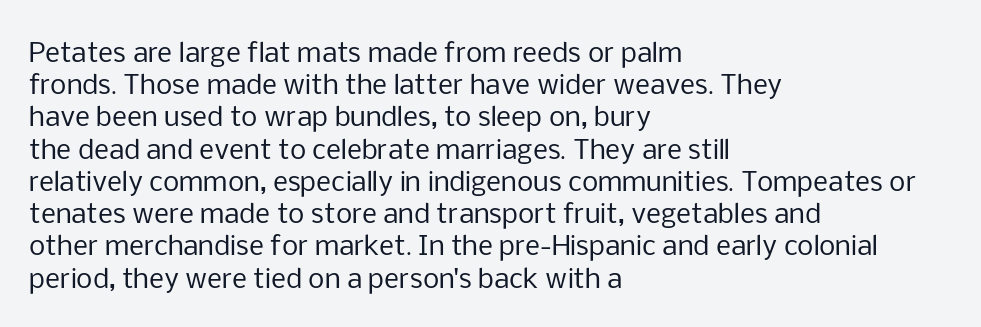
Q: Is the text bold? A: No.
Q: Is the text italic (slanted)? A: No, it is upright.
Q: Is the text underlined? A: No.
Q: How is the paragraph aligned? A: Left-aligned.
Q: Is the spacing between letters normal or unusually wide? A: Normal.
